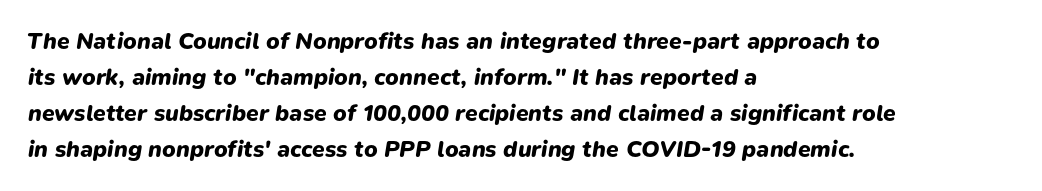
Q: Is the text bold? A: Yes.
Q: Is the text italic (slanted)? A: Yes, it leans right by about 9 degrees.
Q: Is the text underlined? A: No.
Q: How is the paragraph aligned? A: Left-aligned.
Q: Is the spacing between letters normal or unusually wide? A: Normal.
Q: Is the spacing between lines tight, normal or loose? A: Normal.
